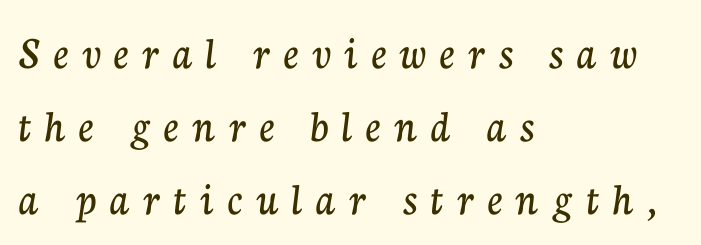
The passage shown has open, widely tracked lettering throughout. The line-height multiplier appears to be the usual default. The paragraph shown leans on its left margin. Type without underlining. You could not count columns in this text — the font is proportionally spaced.
